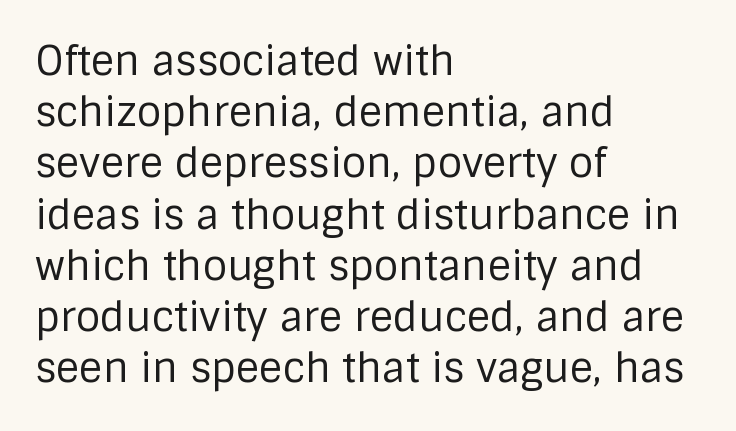
The image shows 40 px regular-weight sans-serif type, upright; set left-aligned, normal line spacing (1.28x), normal letter spacing, not underlined; low stroke contrast and a large x-height.
